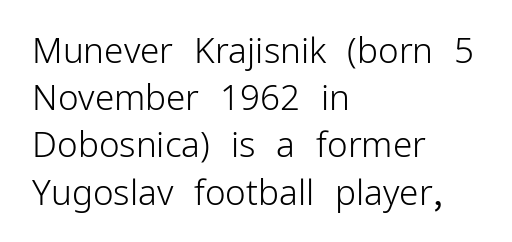
{"serif": "no", "italic": "no", "bold": "no", "weight": "light", "width": "normal", "stroke_contrast": "low", "x_height": "medium", "monospaced": "no", "underline": "no", "align": "left", "line_spacing": "normal", "line_spacing_ratio": 1.35, "letter_spacing": "normal", "letter_spacing_em": 0.0, "glyph_px": 35}
